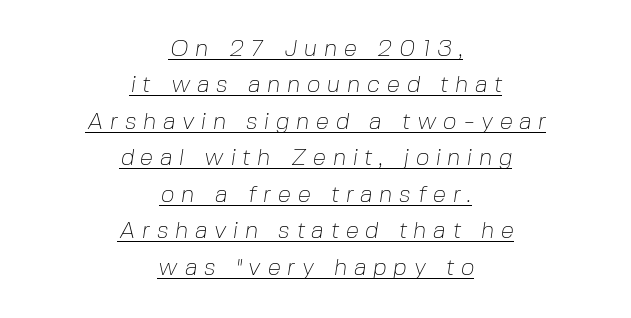
The image shows 24 px text type; set centered, normal line spacing (1.52x), unusually wide letter spacing (+0.27 em), underlined.
